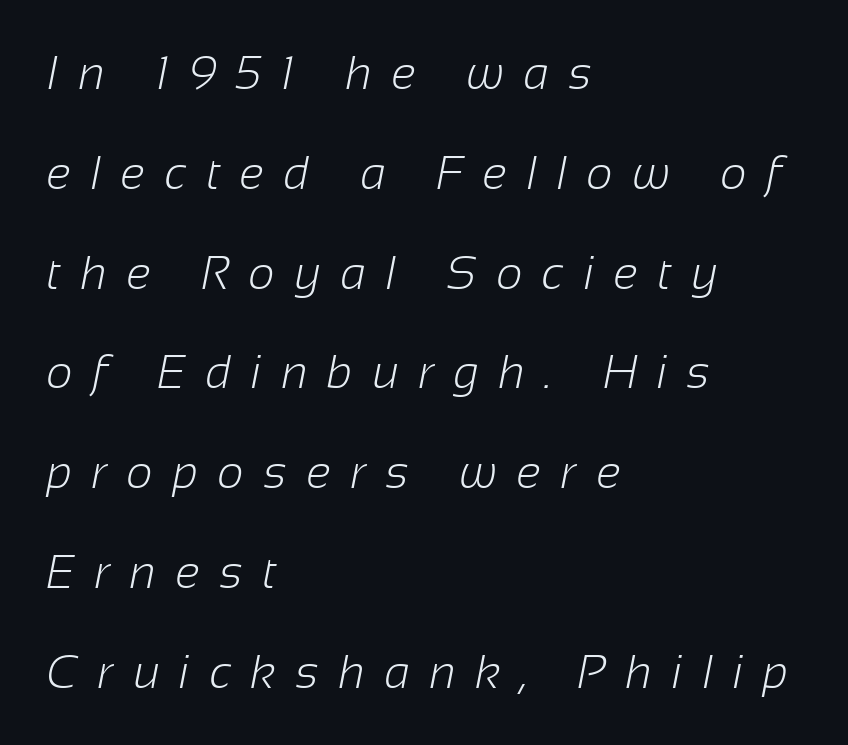
{"serif": "no", "bold": "no", "weight": "light", "width": "normal", "stroke_contrast": "low", "x_height": "medium", "monospaced": "no", "underline": "no", "align": "left", "line_spacing": "loose", "line_spacing_ratio": 2.17, "letter_spacing": "wide", "letter_spacing_em": 0.43, "glyph_px": 46}
